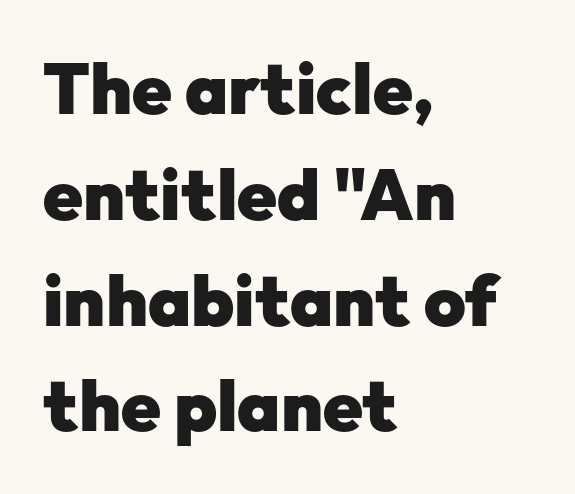
Q: Is the text bold? A: Yes.
Q: Is the text italic (slanted)? A: No, it is upright.
Q: Is the typeface a serif or a sans-serif typeface? A: Sans-serif.
Q: Is the text underlined? A: No.
Q: How is the paragraph aligned? A: Left-aligned.
Q: Is the spacing between letters normal or unusually wide? A: Normal.
Q: Is the spacing between lines tight, normal or loose? A: Normal.
Q: Width (condensed, normal, or wide)? A: Normal.
Q: Stroke contrast? A: Low.
Q: x-height? A: Medium.
Q: Monospaced? A: No.
